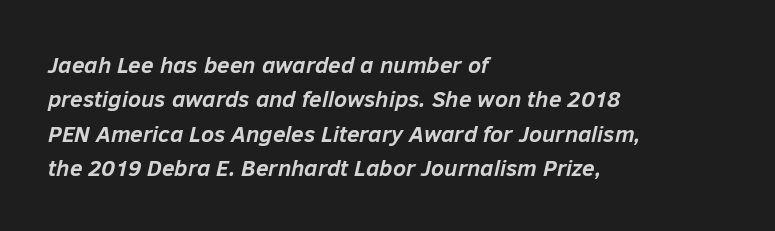
{"italic": "yes", "lean": "right", "slant_degrees": 12, "bold": "yes", "underline": "no", "align": "left", "line_spacing": "normal", "line_spacing_ratio": 1.49, "letter_spacing": "normal", "letter_spacing_em": 0.0, "glyph_px": 23}
